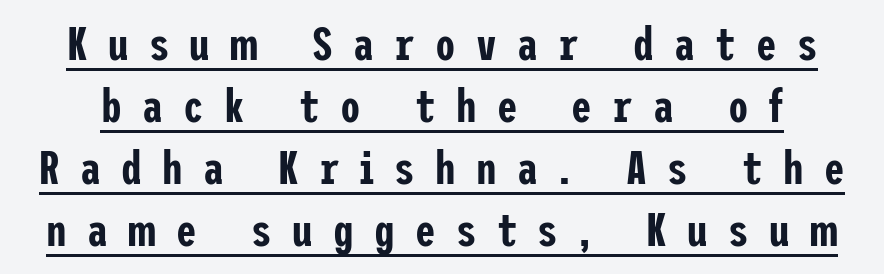
Q: Is the text italic (slanted)? A: No, it is upright.
Q: Is the typeface a serif or a sans-serif typeface? A: Sans-serif.
Q: Is the text underlined? A: Yes.
Q: Is the spacing between letters normal or unusually wide? A: Unusually wide.
Q: Is the spacing between lines tight, normal or loose? A: Normal.
Q: Width (condensed, normal, or wide)? A: Condensed.
Q: Stroke contrast? A: Low.
Q: x-height? A: Medium.
